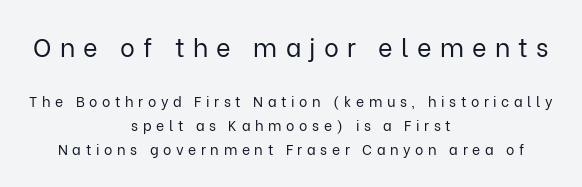
The text block is weighted toward neither margin, spreading evenly from the middle. Every stem runs plumb, perpendicular to the baseline. Size contrast runs from large at the top to small at the bottom. A bare baseline throughout the passage.
